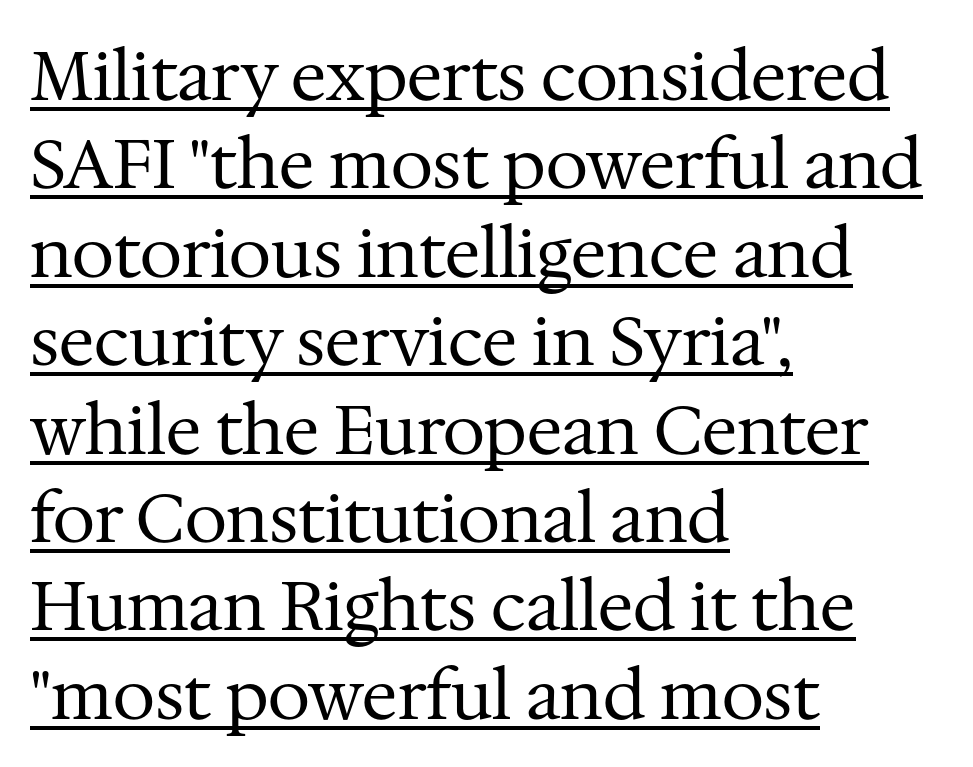
The image shows 68 px regular-weight serif type, upright; set left-aligned, normal line spacing (1.3x), normal letter spacing, underlined; medium stroke contrast and a medium x-height.
